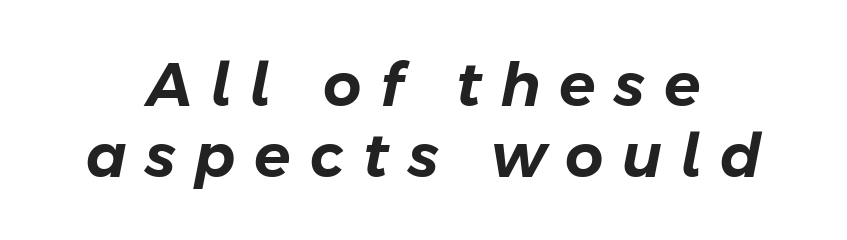
Reading down the block, each line starts at a different indent, mirrored at its end. Each letter keeps its own natural width here, so spacing adapts to shape. Observe the wide spacing: letters keep a clear distance from each other. These lines were composed using italics. Any mark beneath the type? The region is blank.
